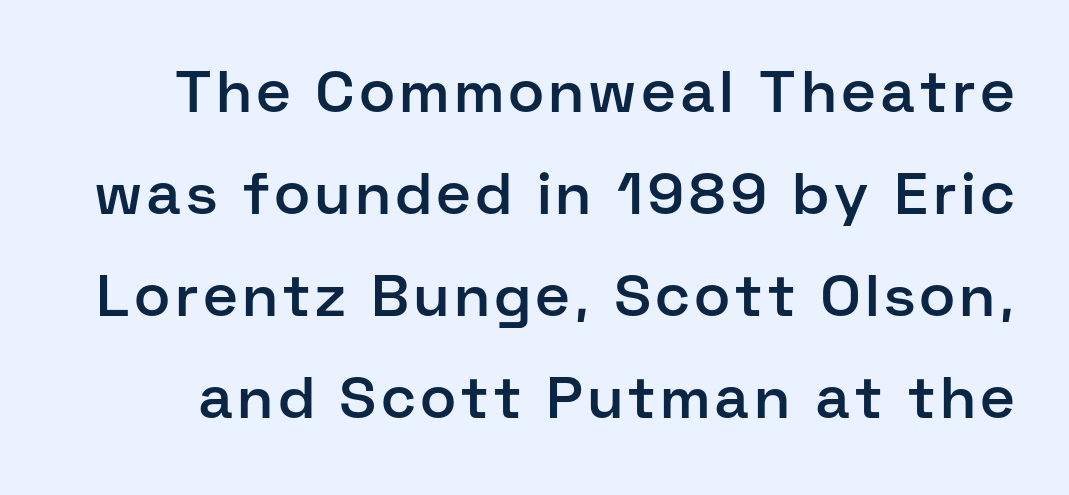
Q: Is the text bold? A: Semi-bold.
Q: Is the text italic (slanted)? A: No, it is upright.
Q: Is the typeface a serif or a sans-serif typeface? A: Sans-serif.
Q: Is the text underlined? A: No.
Q: Width (condensed, normal, or wide)? A: Normal.
Q: Stroke contrast? A: Low.
Q: x-height? A: Medium.
Q: Monospaced? A: No.
